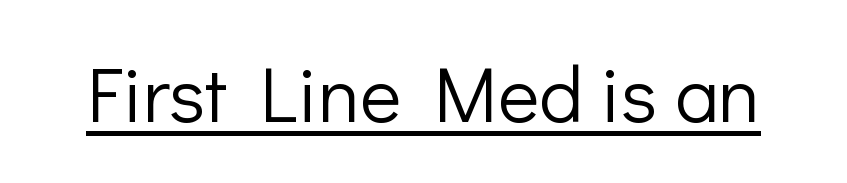
Each word holds together tightly as a unit, with standard inter-letter gaps. Posture: straight, roman, zero tilt. Underline: present. Spacing verdict: proportional, widths tailored to each character.
